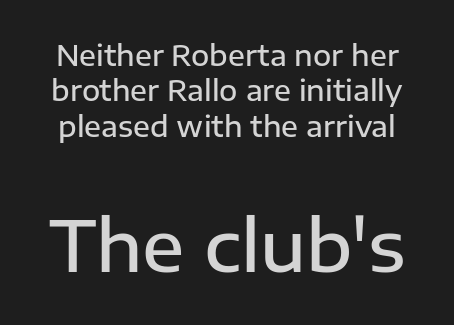
Stroke thickness is moderately raised; the sample reads as semibold. You can tell it's not italic because the verticals are truly vertical. Descenders are the only things crossing below the line. The face used here appears at its bigger size in the lower chunk.
